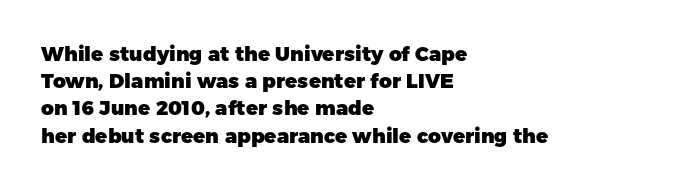
Vertical strokes here are truly vertical. Line spacing here is normal. The rendering anchors every line to the left-hand side. Short note: letters normally spaced. Has an underline been added? It has not. The sample has been set heavy, in full bold.
